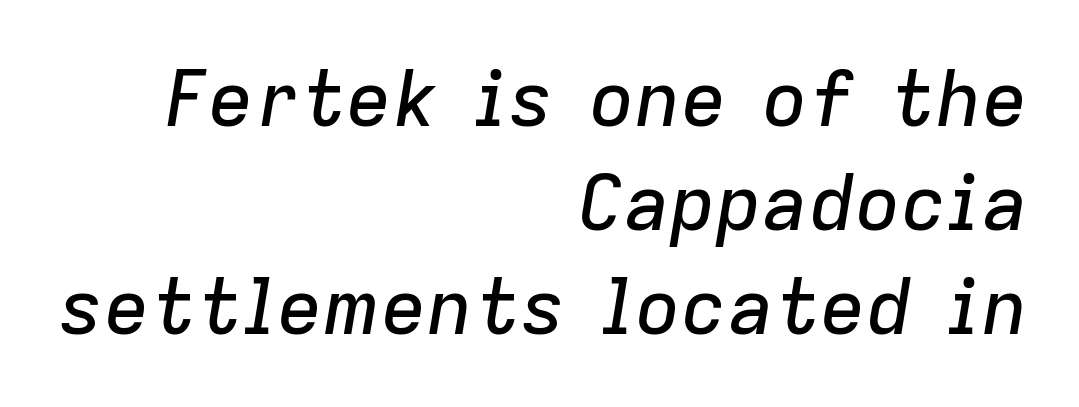
Q: Is the text italic (slanted)? A: Yes, it leans right by about 9 degrees.
Q: Is the text underlined? A: No.
Q: How is the paragraph aligned? A: Right-aligned.
Q: Is the spacing between letters normal or unusually wide? A: Normal.
Q: Is the spacing between lines tight, normal or loose? A: Normal.
Q: Width (condensed, normal, or wide)? A: Normal.
Q: Stroke contrast? A: Low.
Q: x-height? A: Medium.
Q: Monospaced? A: No.
